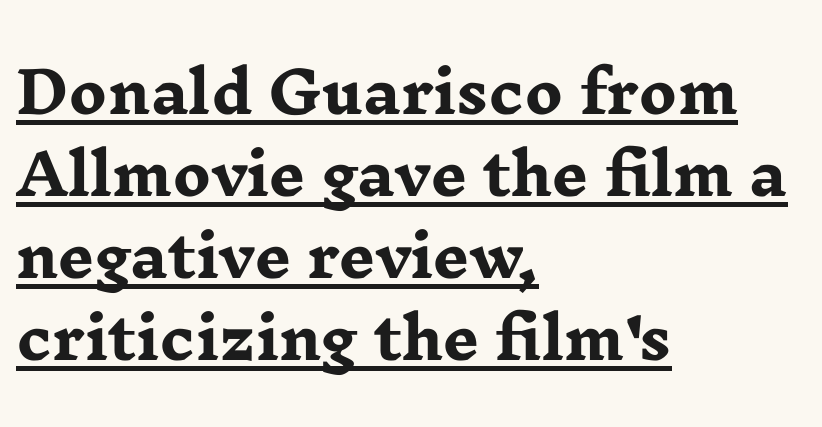
Check the space under the baseline: a stroke is drawn there. Regarding serifs, this sample has them. Is the type bold? Yes — the strokes are clearly thick and heavy. Notice how descenders clear the ascenders below comfortably — that's standard leading. Standard letterfit; no display-style spreading of the glyphs.
